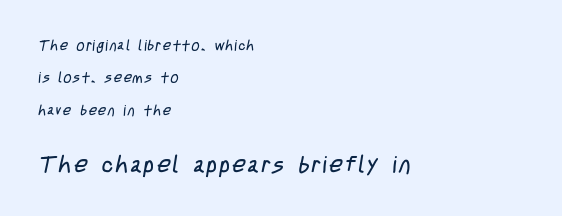
The image shows 23 px text type; set left-aligned, loose line spacing (2.31x), not underlined; the second (bottom) block is 1.64x larger.
